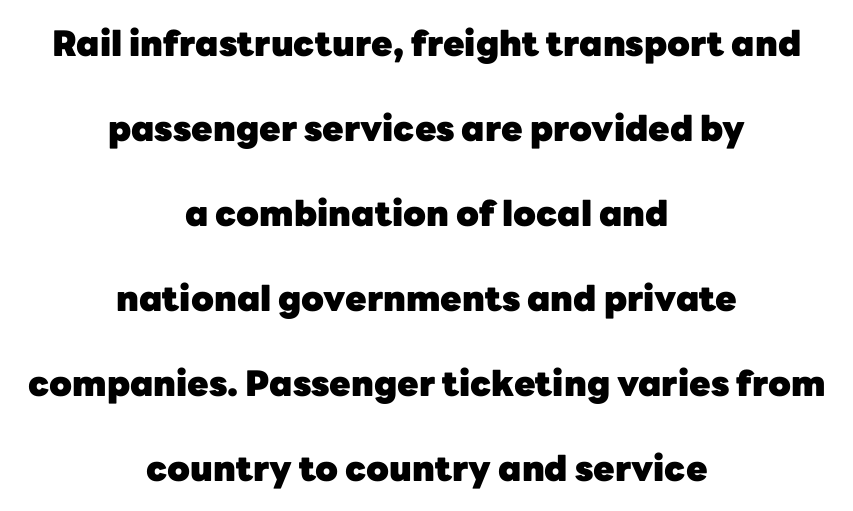
Emphasis by weight is at full strength: bold. The passage shown is typeset with a sans-serif family. Tracking here is standard; glyphs follow each other at the usual distance. You can tell it's not italic because the verticals are truly vertical.
